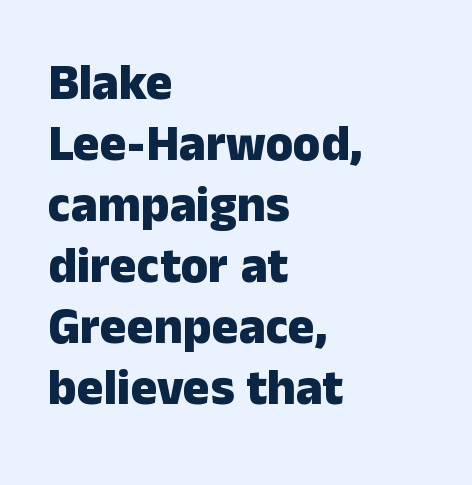
Q: Is the text bold? A: Yes.
Q: Is the text italic (slanted)? A: No, it is upright.
Q: Is the typeface a serif or a sans-serif typeface? A: Sans-serif.
Q: Is the text underlined? A: No.
Q: How is the paragraph aligned? A: Left-aligned.
Q: Is the spacing between letters normal or unusually wide? A: Normal.
Q: Width (condensed, normal, or wide)? A: Normal.
Q: Stroke contrast? A: Low.
Q: x-height? A: Medium.
Q: Monospaced? A: No.
